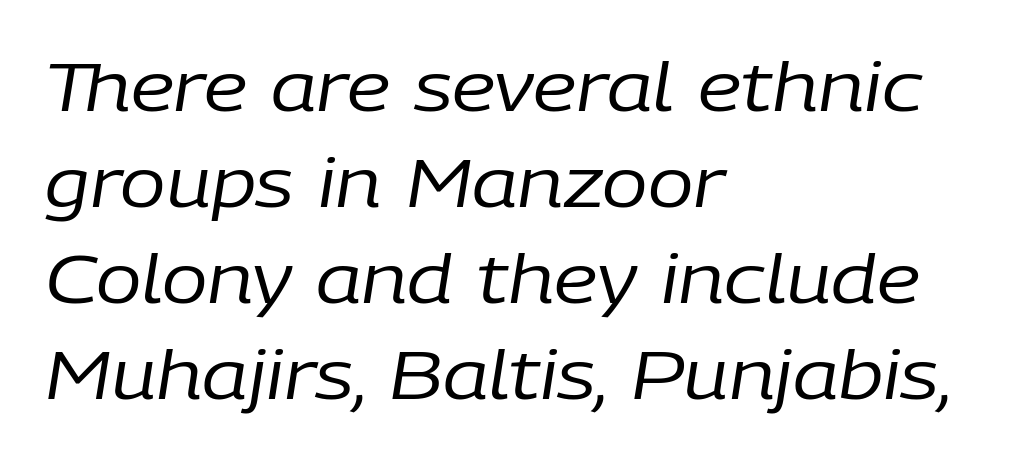
The image shows 68 px regular-weight type, italic (leaning right); set left-aligned, normal line spacing (1.41x), normal letter spacing, not underlined; low stroke contrast and a medium x-height.
